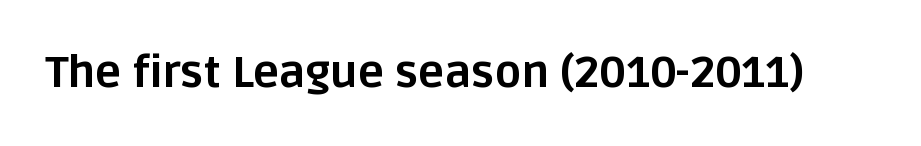
{"serif": "no", "italic": "no", "bold": "yes", "weight": "bold", "width": "normal", "stroke_contrast": "low", "x_height": "large", "monospaced": "no", "underline": "no", "letter_spacing": "normal", "letter_spacing_em": 0.0, "glyph_px": 44}
